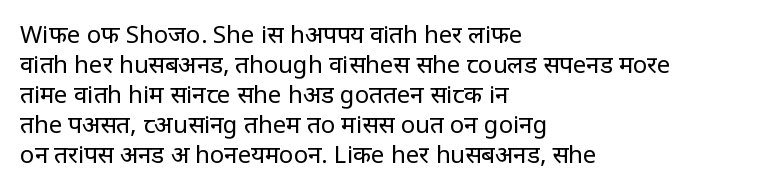
The image shows 24 px text type, upright; set left-aligned, normal line spacing (1.25x), normal letter spacing, not underlined.
